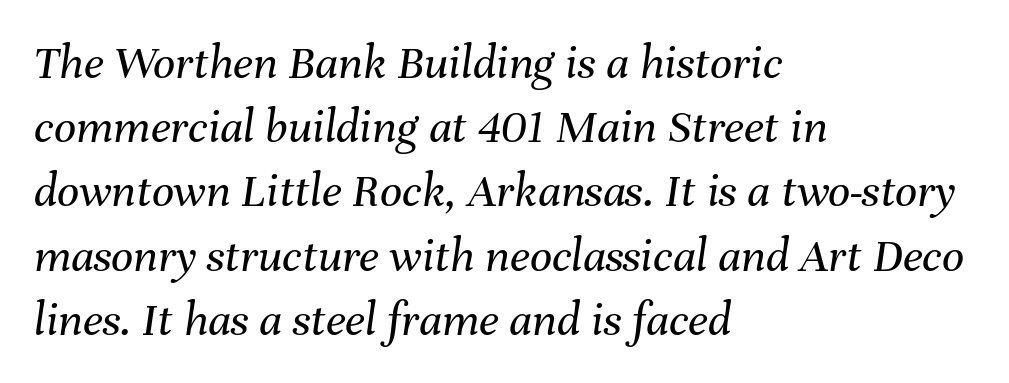
Q: Is the text bold? A: No.
Q: Is the text italic (slanted)? A: Yes, it leans right by about 8 degrees.
Q: Is the text underlined? A: No.
Q: How is the paragraph aligned? A: Left-aligned.
Q: Is the spacing between letters normal or unusually wide? A: Normal.
Q: Is the spacing between lines tight, normal or loose? A: Normal.
Q: Width (condensed, normal, or wide)? A: Normal.
Q: Stroke contrast? A: Medium.
Q: x-height? A: Medium.
Q: Monospaced? A: No.
